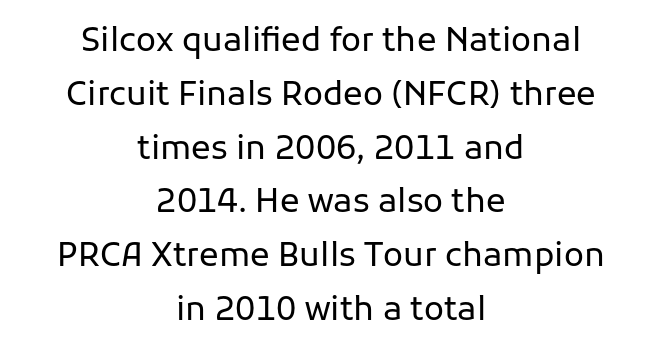
{"serif": "no", "italic": "no", "bold": "no", "weight": "regular", "width": "normal", "stroke_contrast": "low", "x_height": "medium", "monospaced": "no", "underline": "no", "align": "center", "line_spacing": "normal", "line_spacing_ratio": 1.63, "letter_spacing": "normal", "letter_spacing_em": 0.0, "glyph_px": 33}
